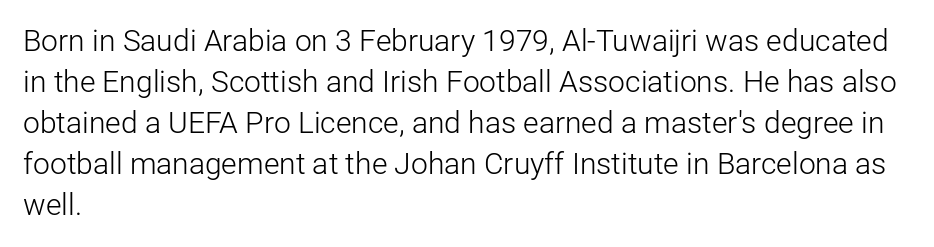
Q: Is the text bold? A: No.
Q: Is the text italic (slanted)? A: No, it is upright.
Q: Is the typeface a serif or a sans-serif typeface? A: Sans-serif.
Q: Is the text underlined? A: No.
Q: How is the paragraph aligned? A: Left-aligned.
Q: Is the spacing between letters normal or unusually wide? A: Normal.
Q: Is the spacing between lines tight, normal or loose? A: Normal.
Q: Width (condensed, normal, or wide)? A: Normal.
Q: Stroke contrast? A: Low.
Q: x-height? A: Medium.
Q: Monospaced? A: No.
